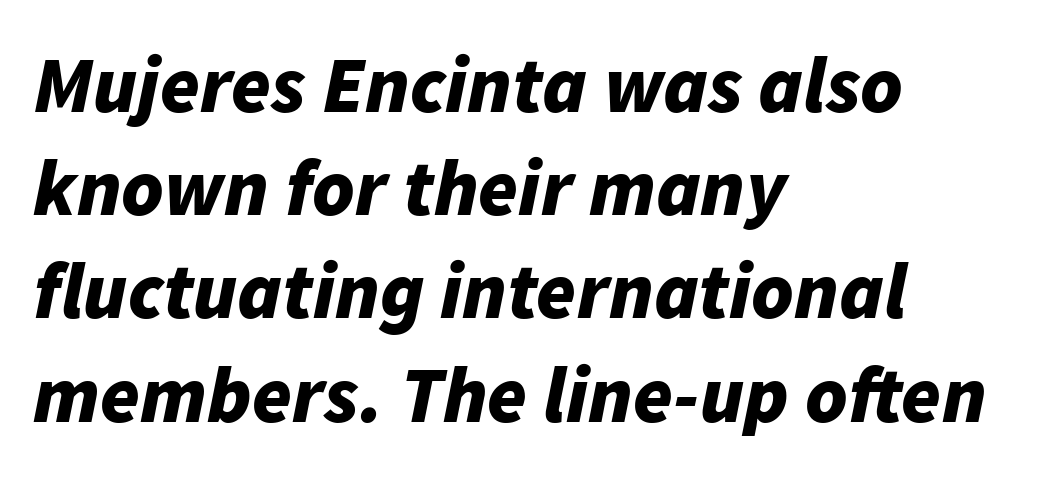
If you drew a line through each stem, it would be angled. Left-aligned paragraph, ragged on the right. Underline: absent. Does extra space separate the letters? No, they use regular spacing. The font is running at its bold setting.
